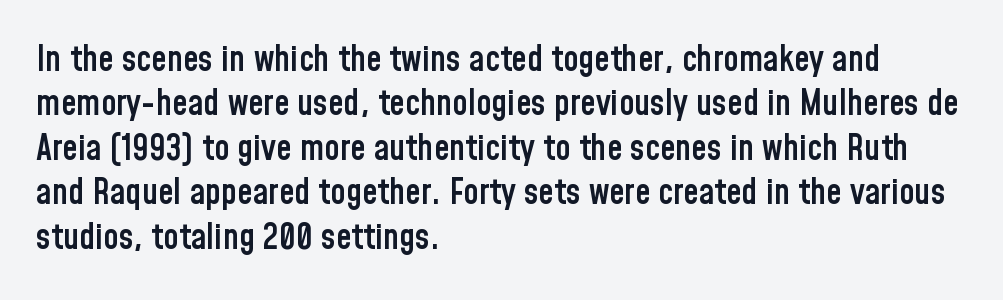
Q: Is the text bold? A: Semi-bold.
Q: Is the text italic (slanted)? A: No, it is upright.
Q: Is the typeface a serif or a sans-serif typeface? A: Sans-serif.
Q: Is the text underlined? A: No.
Q: How is the paragraph aligned? A: Left-aligned.
Q: Is the spacing between letters normal or unusually wide? A: Normal.
Q: Is the spacing between lines tight, normal or loose? A: Normal.
Q: Width (condensed, normal, or wide)? A: Condensed.
Q: Stroke contrast? A: Low.
Q: x-height? A: Medium.
Q: Monospaced? A: No.
